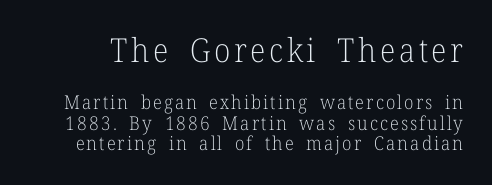
The image shows 33 px light serif type, upright; set tight line spacing (1.06x), not underlined; the first (top) block is 1.74x larger; low stroke contrast and a medium x-height.
